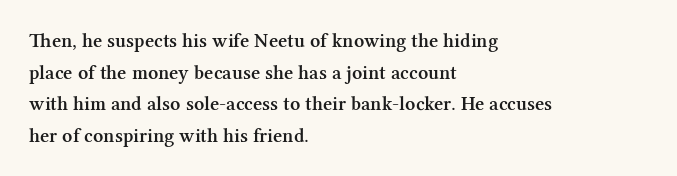
The block of text has a typical density, with ordinary space between rows. Nobody drew a line under any word here. Stroke thickness is moderately raised; the sample reads as semibold. The typography opts for an upright posture over an oblique one. Words appear dense and cohesive because spacing is normal. Where is the straight margin? On the left.
